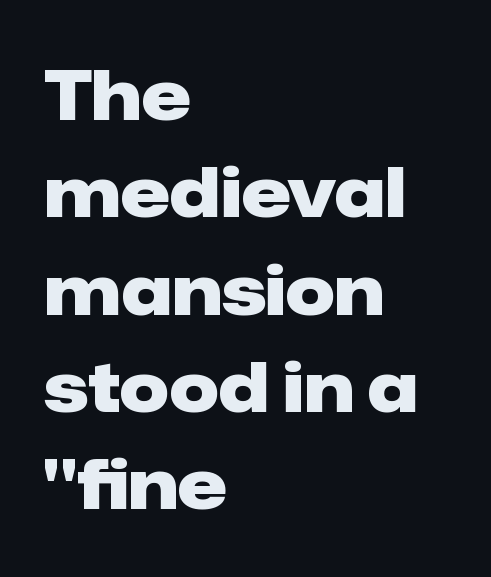
The image shows 69 px heavy sans-serif type, upright; set left-aligned, normal line spacing (1.41x), normal letter spacing, not underlined; low stroke contrast and a medium x-height.
